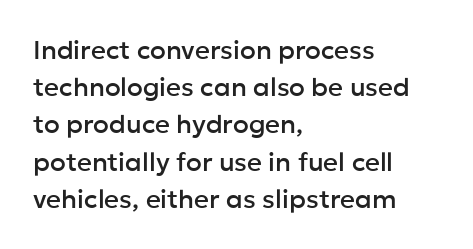
Q: Is the text italic (slanted)? A: No, it is upright.
Q: Is the text underlined? A: No.
Q: How is the paragraph aligned? A: Left-aligned.
Q: Is the spacing between letters normal or unusually wide? A: Normal.
Q: Is the spacing between lines tight, normal or loose? A: Normal.
